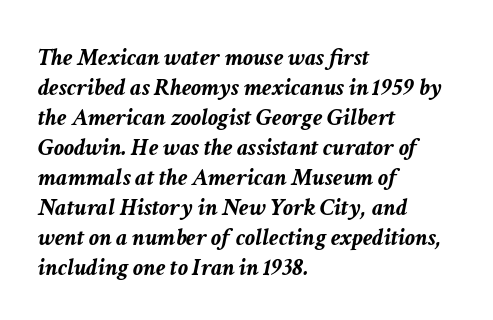
The image shows 25 px bold type, italic (leaning right); set left-aligned, line spacing 1.2x, normal letter spacing, not underlined.
